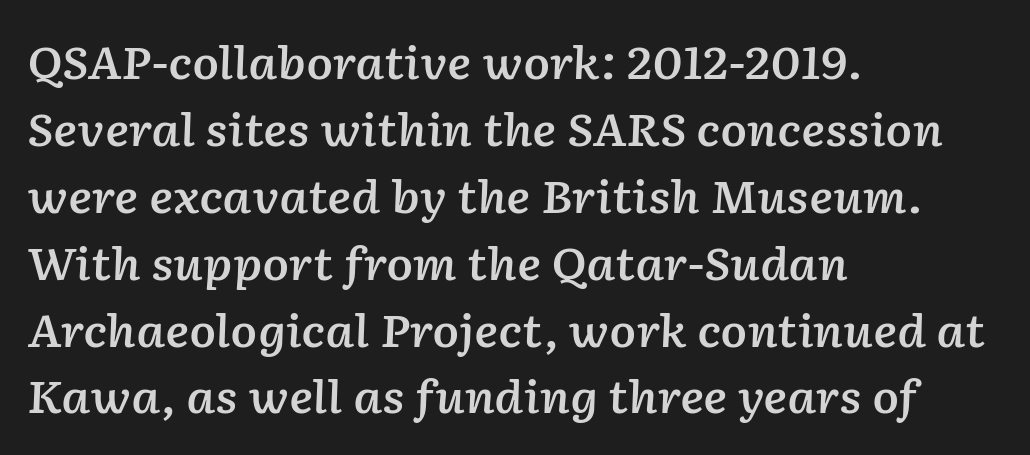
Successive baselines arrive at the customary interval. The letters advance in unequal steps, a hallmark of proportional type. Tall strokes in this sample are angled rather than plumb. Summary of weight: moderately heavy, a semibold. No word sits above an underline.
